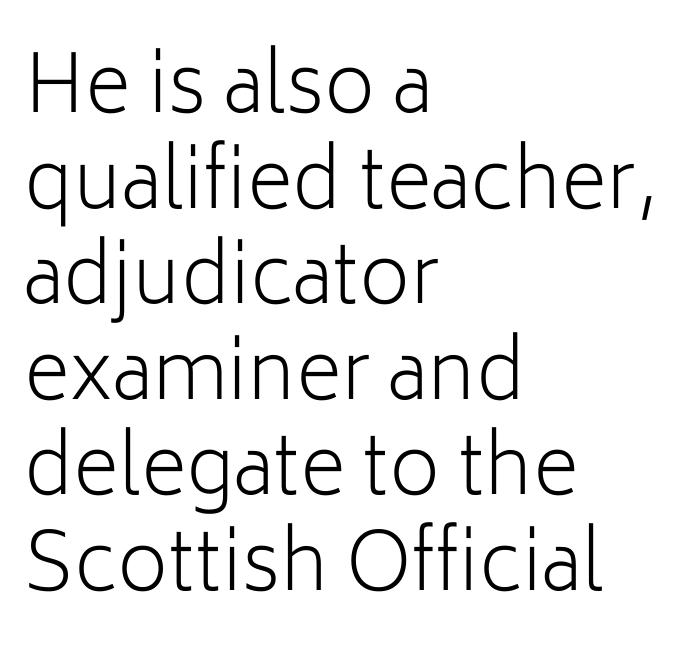
The image shows 79 px light sans-serif type, upright; set left-aligned, line spacing 1.21x, normal letter spacing, not underlined; low stroke contrast and a medium x-height.
